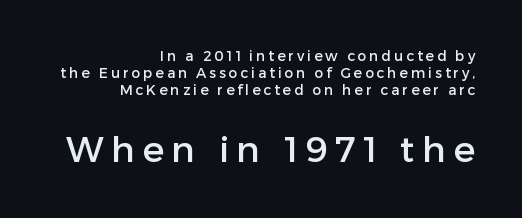
{"serif": "no", "italic": "no", "width": "normal", "stroke_contrast": "low", "x_height": "medium", "monospaced": "no", "underline": "no", "align": "right", "line_spacing_ratio": 1.21, "letter_spacing": "wide", "letter_spacing_em": 0.21, "larger_block": "second", "size_ratio": 2.57, "glyph_px": 36}
